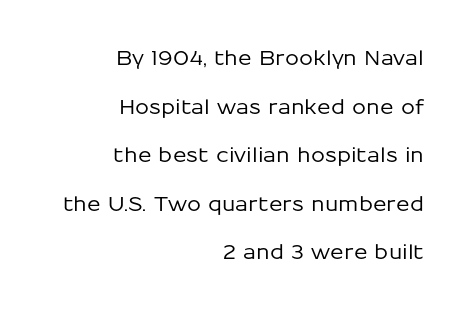
The image shows 20 px text type, upright; set right-aligned, loose line spacing (2.43x), normal letter spacing, not underlined.
